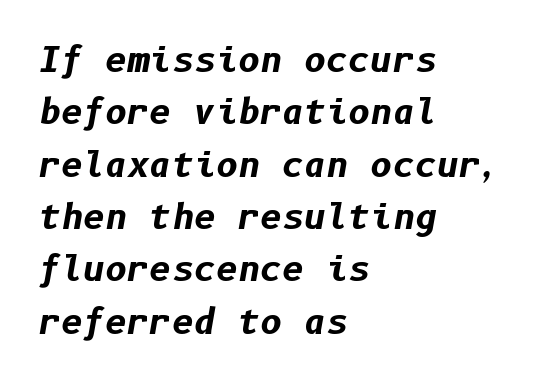
The image shows 34 px bold type, italic (leaning right); set left-aligned, normal line spacing (1.54x), normal letter spacing, not underlined; low stroke contrast and a medium x-height.
